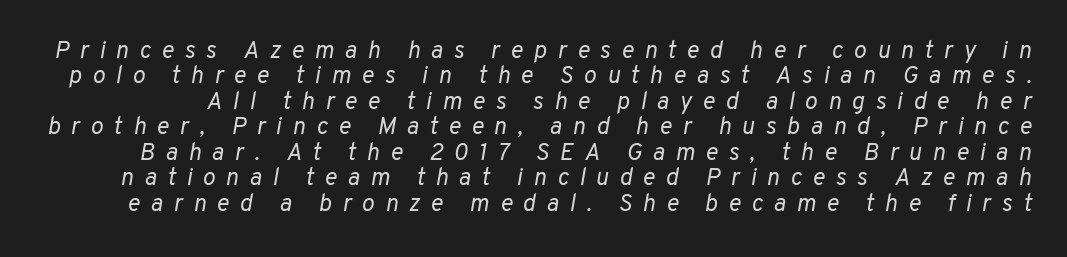
{"italic": "yes", "lean": "right", "slant_degrees": 10, "bold": "no", "underline": "no", "line_spacing": "tight", "line_spacing_ratio": 1.06, "letter_spacing": "wide", "letter_spacing_em": 0.44, "glyph_px": 24}
